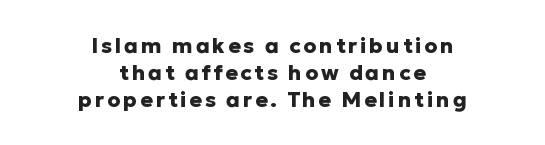
You can tell it's not italic because the verticals are truly vertical. Just letters on the line, the space beneath them empty. Regular leading. Casual observation: everything's sitting right in the middle. Typographic density is high because the face is bold.
